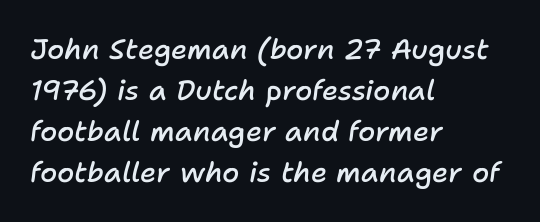
{"italic": "yes", "lean": "right", "slant_degrees": 11, "bold": "semi", "weight": "semibold", "width": "normal", "stroke_contrast": "low", "x_height": "medium", "monospaced": "no", "underline": "no", "align": "left", "line_spacing": "normal", "line_spacing_ratio": 1.47, "letter_spacing": "normal", "letter_spacing_em": 0.0, "glyph_px": 28}
